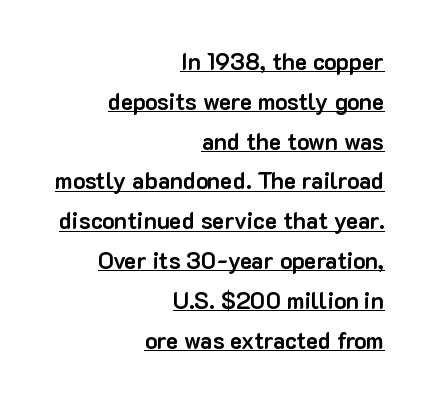
The image shows 23 px bold type, upright; set right-aligned, line spacing 1.73x, normal letter spacing, underlined.
